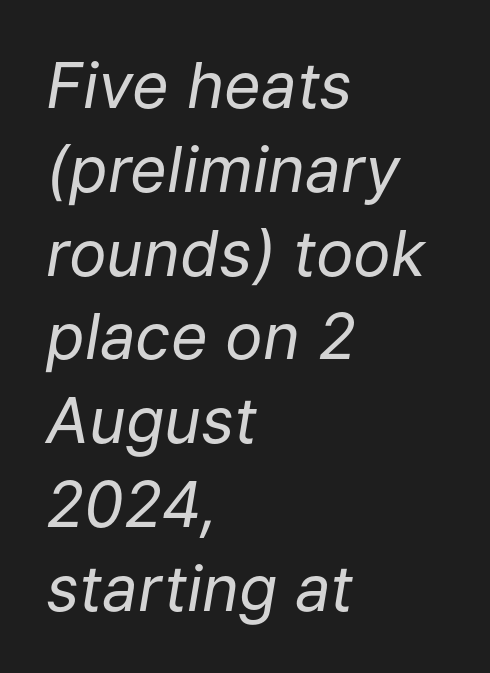
{"italic": "yes", "lean": "right", "slant_degrees": 9, "bold": "no", "weight": "regular", "width": "normal", "stroke_contrast": "low", "x_height": "medium", "monospaced": "no", "underline": "no", "align": "left", "line_spacing": "normal", "line_spacing_ratio": 1.33, "letter_spacing": "normal", "letter_spacing_em": 0.0, "glyph_px": 63}
